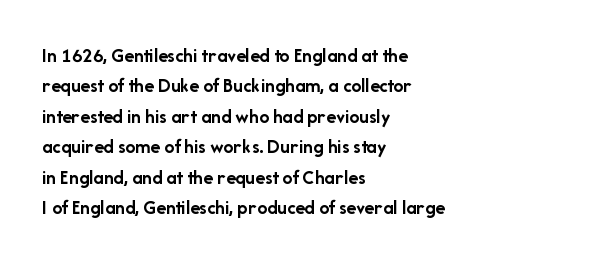
Q: Is the text bold? A: Yes.
Q: Is the text italic (slanted)? A: No, it is upright.
Q: Is the text underlined? A: No.
Q: How is the paragraph aligned? A: Left-aligned.
Q: Is the spacing between letters normal or unusually wide? A: Normal.
Q: Is the spacing between lines tight, normal or loose? A: Normal.
